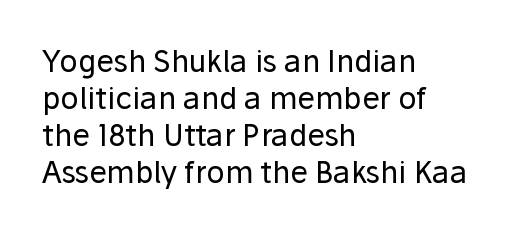
Descender tails drop into unmarked territory. The rendering shows plain stroke endings on the letterforms — a sans-serif design. Weight class: somewhere from thin through regular. No italicization has been applied; the sample stays upright.
